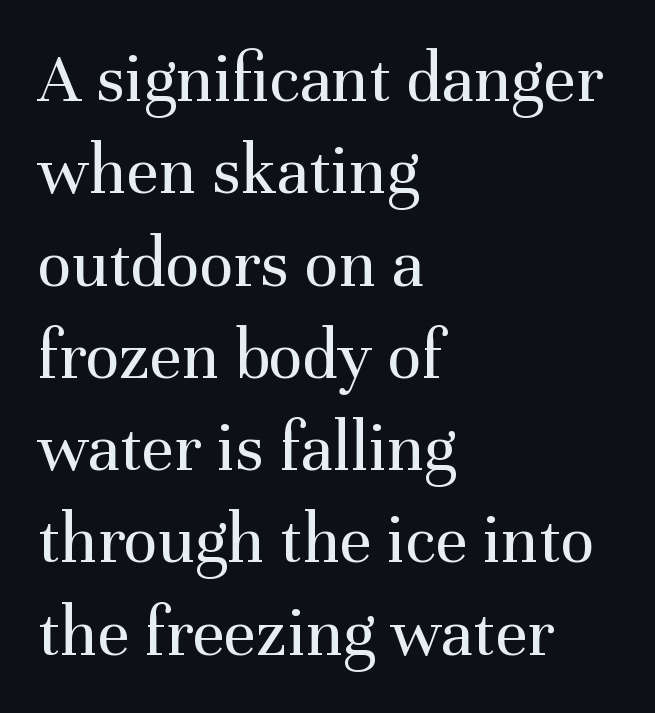
{"serif": "yes", "italic": "no", "bold": "no", "weight": "regular", "width": "normal", "stroke_contrast": "medium", "x_height": "medium", "monospaced": "no", "underline": "no", "align": "left", "line_spacing": "normal", "line_spacing_ratio": 1.3, "letter_spacing": "normal", "letter_spacing_em": 0.0, "glyph_px": 71}
